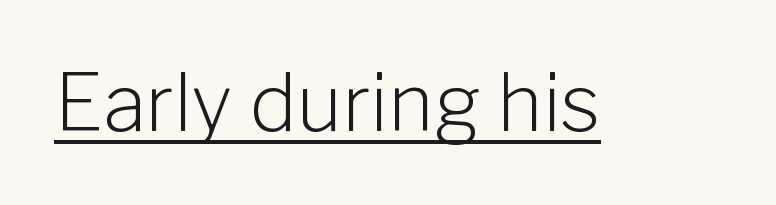
{"serif": "no", "italic": "no", "bold": "no", "weight": "light", "width": "normal", "stroke_contrast": "low", "x_height": "medium", "monospaced": "no", "underline": "yes", "letter_spacing": "normal", "letter_spacing_em": 0.0, "glyph_px": 79}
